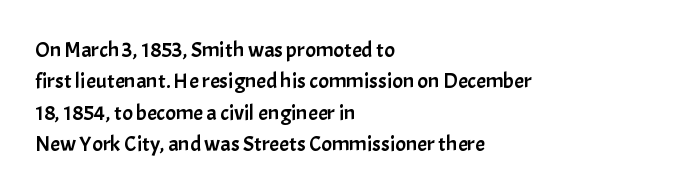
Quick note: underline off. Interline gaps are of average width in this sample. Notice how the stems are strictly vertical — no italics here. How are the letters spaced? Ordinarily, with no added tracking. The lines are quadded left.
